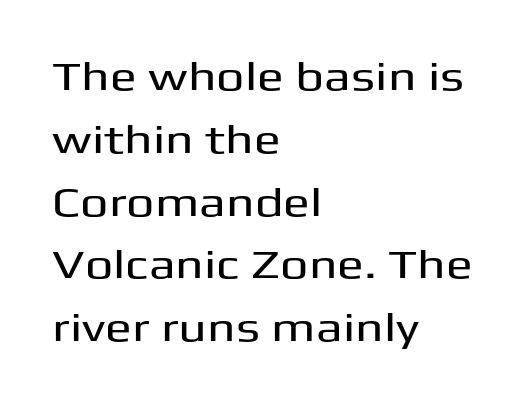
{"serif": "no", "italic": "no", "width": "wide", "stroke_contrast": "medium", "x_height": "medium", "monospaced": "no", "underline": "no", "align": "left", "line_spacing": "normal", "line_spacing_ratio": 1.57, "letter_spacing": "normal", "letter_spacing_em": 0.0, "glyph_px": 40}
